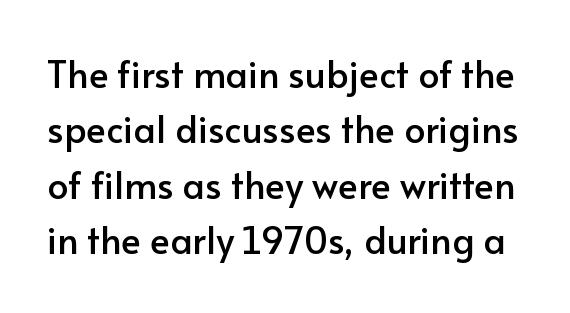
{"serif": "no", "italic": "no", "width": "normal", "stroke_contrast": "low", "x_height": "small", "monospaced": "no", "underline": "no", "line_spacing": "normal", "line_spacing_ratio": 1.5, "letter_spacing": "normal", "letter_spacing_em": 0.0, "glyph_px": 37}
